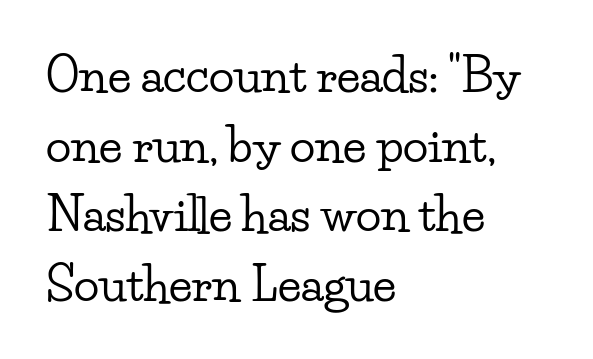
Q: Is the text italic (slanted)? A: No, it is upright.
Q: Is the typeface a serif or a sans-serif typeface? A: Serif.
Q: Is the text underlined? A: No.
Q: How is the paragraph aligned? A: Left-aligned.
Q: Is the spacing between letters normal or unusually wide? A: Normal.
Q: Is the spacing between lines tight, normal or loose? A: Normal.
Q: Width (condensed, normal, or wide)? A: Wide.
Q: Stroke contrast? A: Low.
Q: x-height? A: Small.
Q: Monospaced? A: No.
